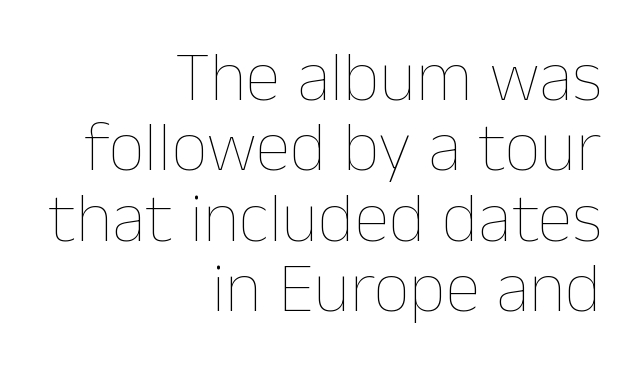
{"italic": "no", "bold": "no", "weight": "thin", "width": "normal", "stroke_contrast": "low", "x_height": "medium", "monospaced": "no", "underline": "no", "align": "right", "line_spacing": "tight", "line_spacing_ratio": 0.99, "letter_spacing": "normal", "letter_spacing_em": 0.0, "glyph_px": 71}
